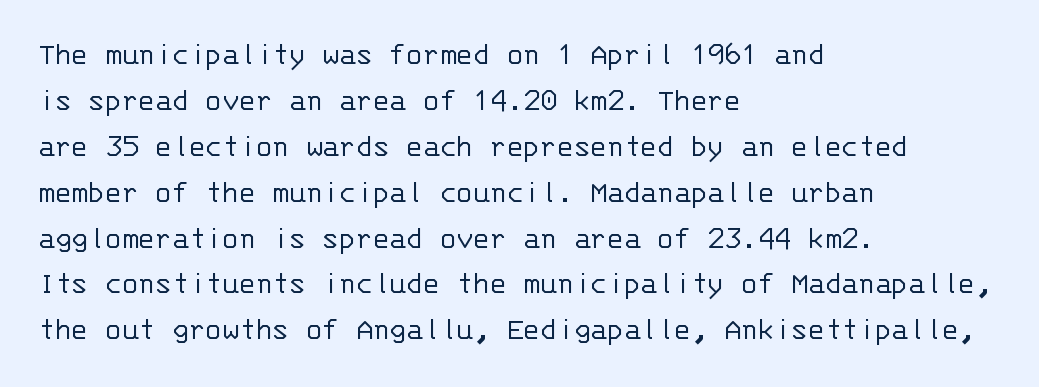
Q: Is the text bold? A: No.
Q: Is the text italic (slanted)? A: No, it is upright.
Q: Is the typeface a serif or a sans-serif typeface? A: Sans-serif.
Q: Is the text underlined? A: No.
Q: How is the paragraph aligned? A: Left-aligned.
Q: Is the spacing between letters normal or unusually wide? A: Normal.
Q: Is the spacing between lines tight, normal or loose? A: Normal.
Q: Width (condensed, normal, or wide)? A: Normal.
Q: Stroke contrast? A: Low.
Q: x-height? A: Large.
Q: Monospaced? A: Yes.
